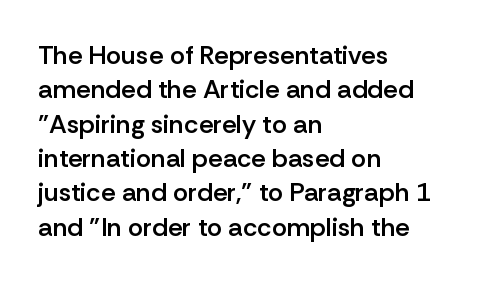
Where is the straight margin? On the left. Short note: letters normally spaced. Lines of text with bare space underneath. On the weight axis this lands at semibold, roughly 600. The passage shown stacks its lines at a standard gap.
